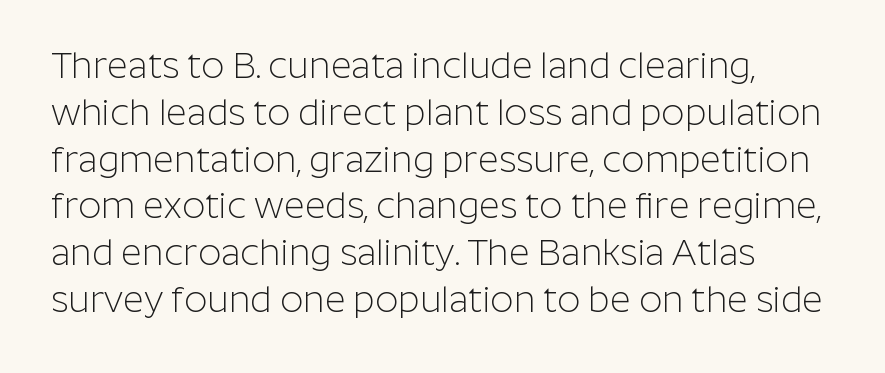
Q: Is the text bold? A: No.
Q: Is the text italic (slanted)? A: No, it is upright.
Q: Is the typeface a serif or a sans-serif typeface? A: Sans-serif.
Q: Is the text underlined? A: No.
Q: How is the paragraph aligned? A: Left-aligned.
Q: Is the spacing between letters normal or unusually wide? A: Normal.
Q: Is the spacing between lines tight, normal or loose? A: Normal.
Q: Width (condensed, normal, or wide)? A: Normal.
Q: Stroke contrast? A: Low.
Q: x-height? A: Medium.
Q: Monospaced? A: No.
